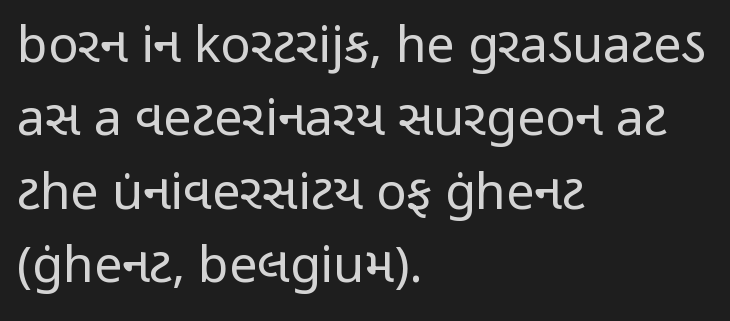
Q: Is the text bold? A: No.
Q: Is the text italic (slanted)? A: No, it is upright.
Q: Is the typeface a serif or a sans-serif typeface? A: Sans-serif.
Q: Is the text underlined? A: No.
Q: How is the paragraph aligned? A: Left-aligned.
Q: Is the spacing between letters normal or unusually wide? A: Normal.
Q: Is the spacing between lines tight, normal or loose? A: Normal.
Q: Width (condensed, normal, or wide)? A: Condensed.
Q: Stroke contrast? A: Low.
Q: x-height? A: Medium.
Q: Monospaced? A: No.
